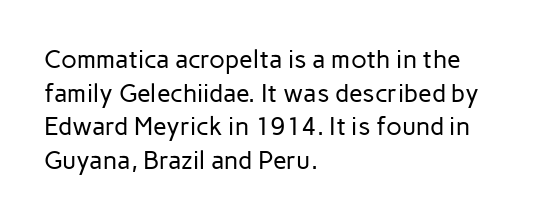
The image shows 25 px text type, upright; set left-aligned, normal line spacing (1.35x), normal letter spacing, not underlined.
